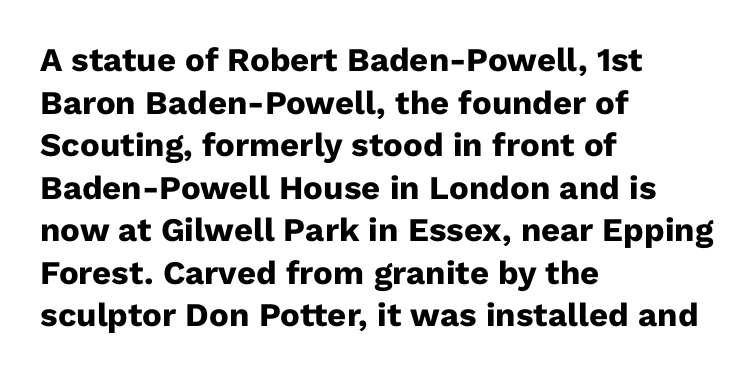
The image shows 33 px heavy sans-serif type, upright; set left-aligned, normal line spacing (1.29x), normal letter spacing, not underlined; low stroke contrast and a medium x-height.
